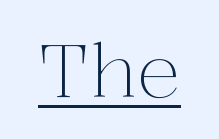
{"serif": "yes", "italic": "no", "bold": "no", "weight": "light", "width": "normal", "stroke_contrast": "medium", "x_height": "medium", "monospaced": "no", "underline": "yes", "letter_spacing": "normal", "letter_spacing_em": 0.0, "glyph_px": 73}
